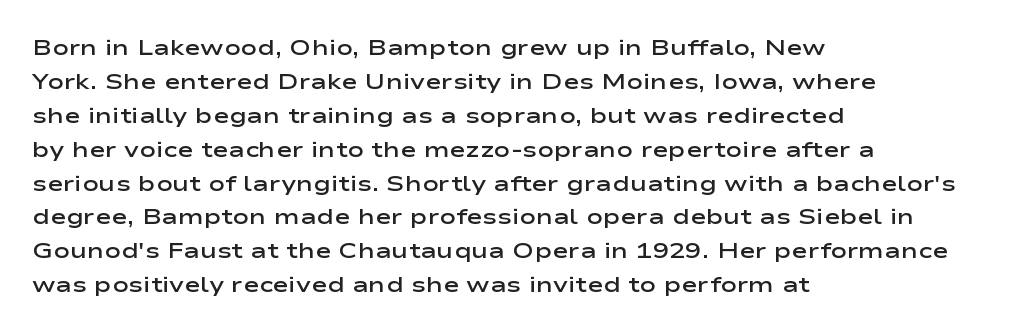
Q: Is the text bold? A: Semi-bold.
Q: Is the text italic (slanted)? A: No, it is upright.
Q: Is the text underlined? A: No.
Q: How is the paragraph aligned? A: Left-aligned.
Q: Is the spacing between letters normal or unusually wide? A: Normal.
Q: Is the spacing between lines tight, normal or loose? A: Normal.
